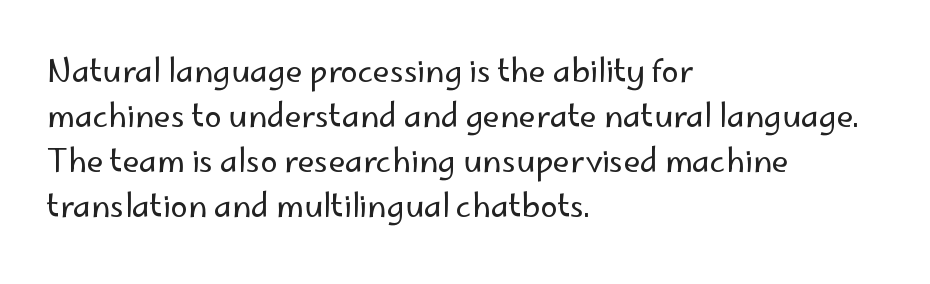
{"serif": "no", "italic": "no", "bold": "no", "weight": "regular", "width": "normal", "stroke_contrast": "low", "x_height": "small", "monospaced": "no", "underline": "no", "align": "left", "line_spacing": "normal", "line_spacing_ratio": 1.45, "letter_spacing": "normal", "letter_spacing_em": 0.0, "glyph_px": 31}
